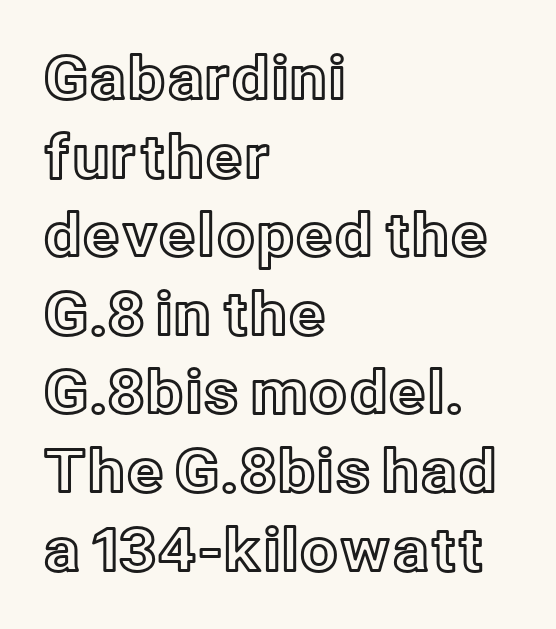
Q: Is the text italic (slanted)? A: No, it is upright.
Q: Is the text underlined? A: No.
Q: How is the paragraph aligned? A: Left-aligned.
Q: Is the spacing between letters normal or unusually wide? A: Normal.
Q: Is the spacing between lines tight, normal or loose? A: Normal.
Q: Width (condensed, normal, or wide)? A: Normal.
Q: x-height? A: Medium.
Q: Monospaced? A: No.
